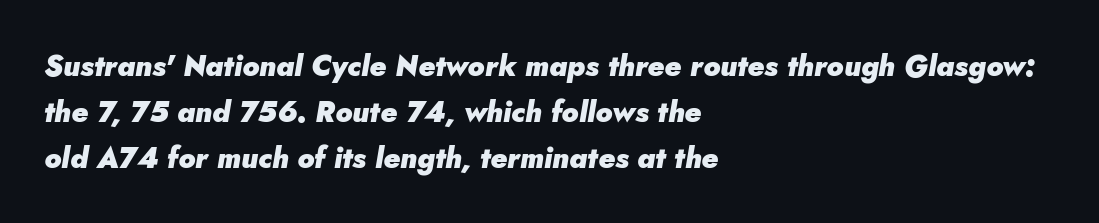
Q: Is the text bold? A: Yes.
Q: Is the text italic (slanted)? A: Yes, it leans right by about 5 degrees.
Q: Is the text underlined? A: No.
Q: How is the paragraph aligned? A: Left-aligned.
Q: Is the spacing between letters normal or unusually wide? A: Normal.
Q: Is the spacing between lines tight, normal or loose? A: Normal.
Q: Width (condensed, normal, or wide)? A: Normal.
Q: Stroke contrast? A: Low.
Q: x-height? A: Small.
Q: Monospaced? A: No.
